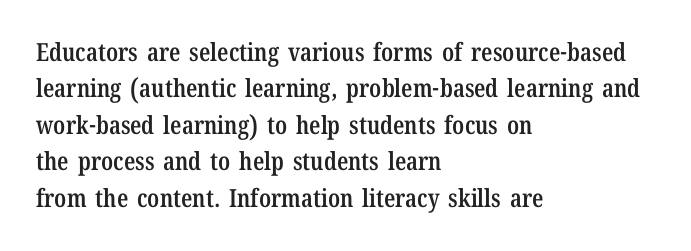
A somewhat darkened texture: the type is semibold rather than bold. If you drew a ruler down the left edge, every line would touch it. The zone under the glyphs is completely vacant. Ascenders rise straight up at ninety degrees. Caption: standard tracking, unaltered. Each new line begins a customary step beneath the previous one.
